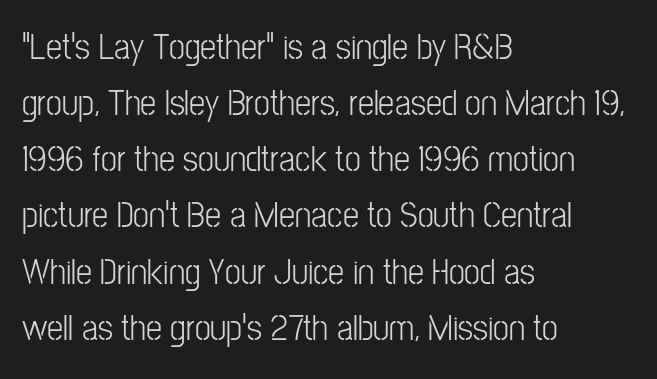
The image shows 36 px light, condensed sans-serif type, upright; set left-aligned, normal line spacing (1.56x), normal letter spacing, not underlined; low stroke contrast and a medium x-height.
